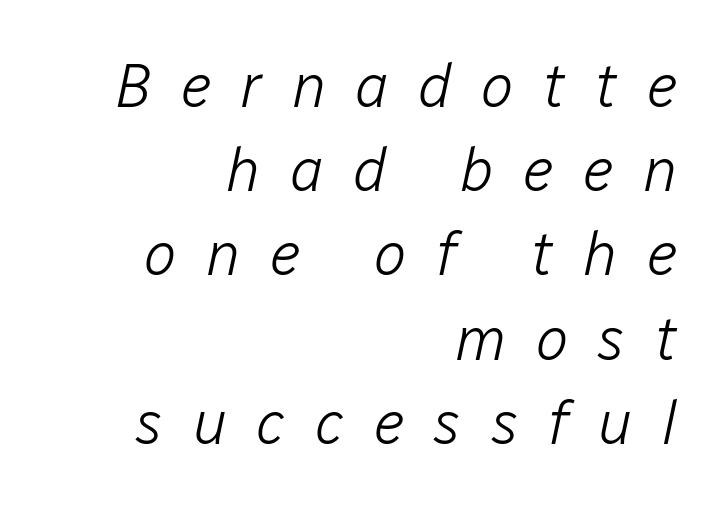
{"italic": "yes", "lean": "right", "slant_degrees": 12, "bold": "no", "weight": "light", "width": "normal", "stroke_contrast": "low", "x_height": "medium", "monospaced": "no", "underline": "no", "align": "right", "line_spacing": "normal", "line_spacing_ratio": 1.38, "letter_spacing": "wide", "letter_spacing_em": 0.48, "glyph_px": 61}
